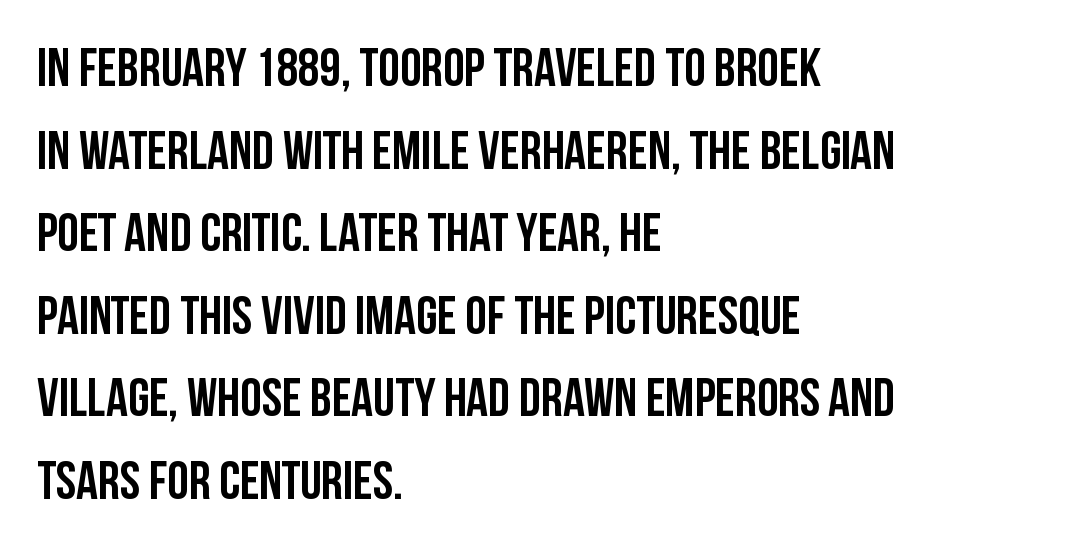
Underline: absent. Italic: no, the glyphs are upright roman. This block has exactly the height ordinary leading produces. Unlike a traditional serif, this face leaves its strokes unadorned.
